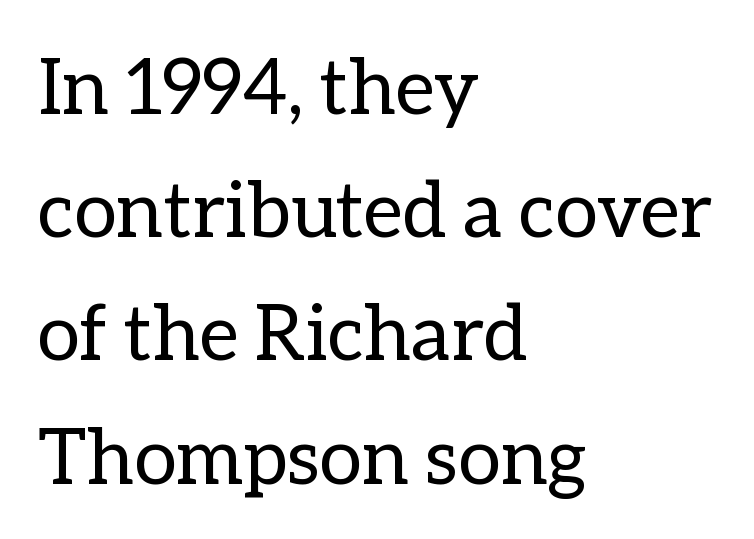
The image shows 77 px regular-weight type, upright; set left-aligned, normal line spacing (1.6x), normal letter spacing, not underlined; low stroke contrast and a medium x-height.
